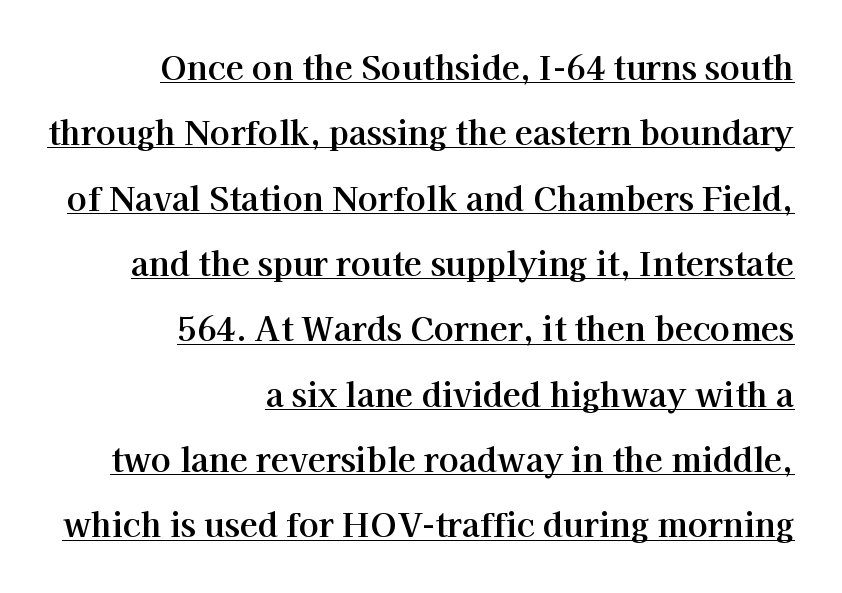
Q: Is the text italic (slanted)? A: No, it is upright.
Q: Is the typeface a serif or a sans-serif typeface? A: Serif.
Q: Is the text underlined? A: Yes.
Q: How is the paragraph aligned? A: Right-aligned.
Q: Is the spacing between letters normal or unusually wide? A: Normal.
Q: Is the spacing between lines tight, normal or loose? A: Loose.
Q: Width (condensed, normal, or wide)? A: Normal.
Q: Stroke contrast? A: High.
Q: x-height? A: Medium.
Q: Monospaced? A: No.
